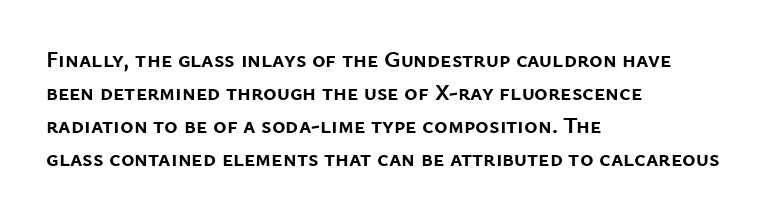
The gaps between neighbouring characters are ordinary and unremarkable. A dark, heavy texture on the line: the type is bold. Leftover space on each line is placed entirely after the last word. Reading down the column, the eye jumps a familiar distance to each next line. This is the regular roman posture of the typeface.
